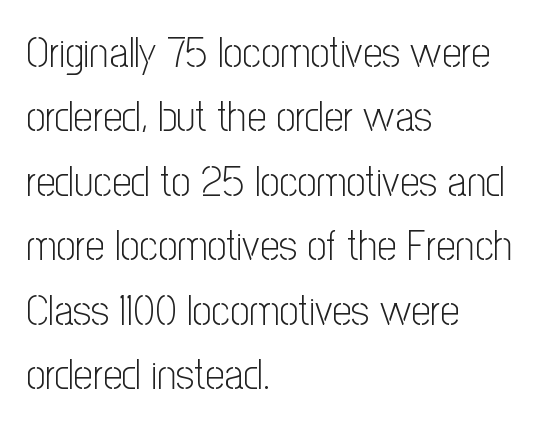
The image shows 43 px light, condensed sans-serif type, upright; set left-aligned, normal line spacing (1.5x), normal letter spacing, not underlined; low stroke contrast and a medium x-height.
